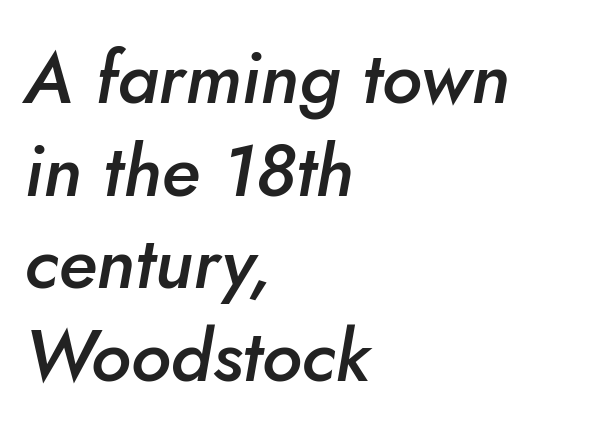
The image shows 73 px semibold type, italic (leaning right); set left-aligned, normal line spacing (1.27x), normal letter spacing, not underlined; low stroke contrast and a small x-height.
